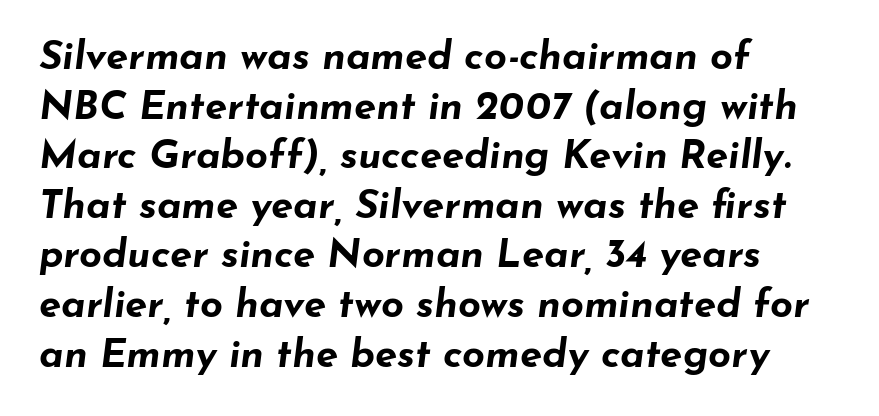
{"italic": "yes", "lean": "right", "slant_degrees": 7, "bold": "yes", "weight": "bold", "width": "wide", "stroke_contrast": "low", "x_height": "small", "monospaced": "no", "underline": "no", "align": "left", "line_spacing_ratio": 1.24, "letter_spacing": "normal", "letter_spacing_em": 0.0, "glyph_px": 40}
